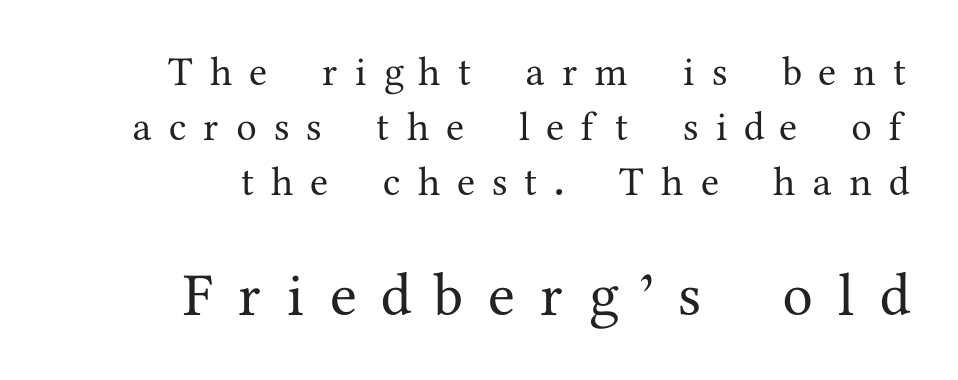
Q: Is the text italic (slanted)? A: No, it is upright.
Q: Is the typeface a serif or a sans-serif typeface? A: Serif.
Q: Is the text underlined? A: No.
Q: How is the paragraph aligned? A: Right-aligned.
Q: Is the spacing between letters normal or unusually wide? A: Unusually wide.
Q: Is the spacing between lines tight, normal or loose? A: Normal.
Q: Which block of text is set in a larger size, the first (top) or the second (bottom)? A: The second (bottom) one.
Q: Width (condensed, normal, or wide)? A: Normal.
Q: Stroke contrast? A: Medium.
Q: x-height? A: Medium.
Q: Monospaced? A: No.
